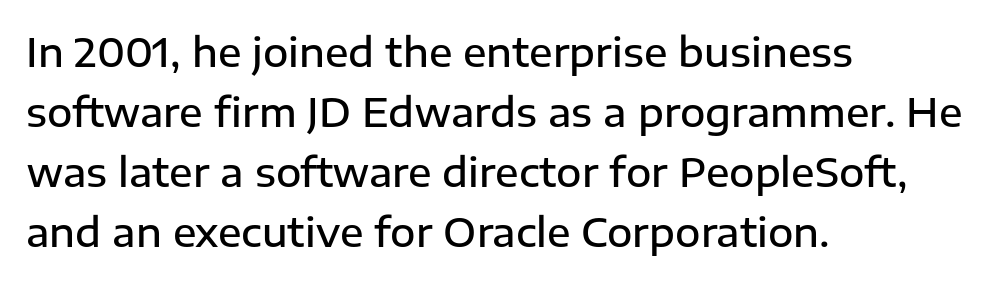
{"serif": "no", "italic": "no", "bold": "semi", "weight": "semibold", "width": "normal", "stroke_contrast": "low", "x_height": "medium", "monospaced": "no", "underline": "no", "align": "left", "line_spacing": "normal", "line_spacing_ratio": 1.54, "letter_spacing": "normal", "letter_spacing_em": 0.0, "glyph_px": 39}
